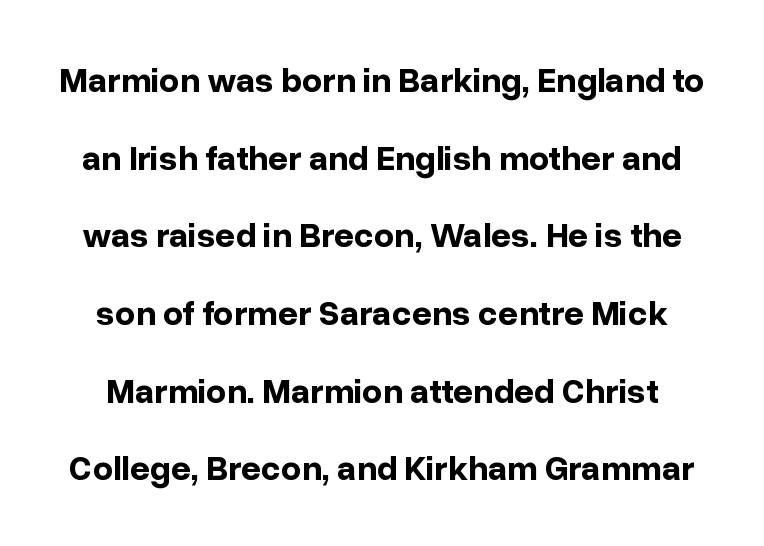
{"serif": "no", "italic": "no", "bold": "yes", "weight": "bold", "width": "normal", "stroke_contrast": "low", "x_height": "medium", "monospaced": "no", "underline": "no", "line_spacing": "loose", "line_spacing_ratio": 2.22, "letter_spacing": "normal", "letter_spacing_em": 0.0, "glyph_px": 35}
